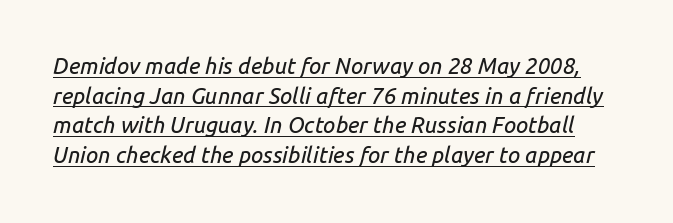
Q: Is the text italic (slanted)? A: Yes, it leans right by about 14 degrees.
Q: Is the text underlined? A: Yes.
Q: Is the spacing between letters normal or unusually wide? A: Normal.
Q: Is the spacing between lines tight, normal or loose? A: Normal.
